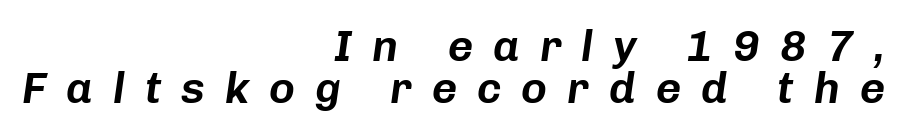
Q: Is the text italic (slanted)? A: Yes, it leans right by about 8 degrees.
Q: Is the text underlined? A: No.
Q: How is the paragraph aligned? A: Right-aligned.
Q: Is the spacing between letters normal or unusually wide? A: Unusually wide.
Q: Is the spacing between lines tight, normal or loose? A: Tight.
Q: Width (condensed, normal, or wide)? A: Normal.
Q: Stroke contrast? A: Low.
Q: x-height? A: Medium.
Q: Monospaced? A: No.
